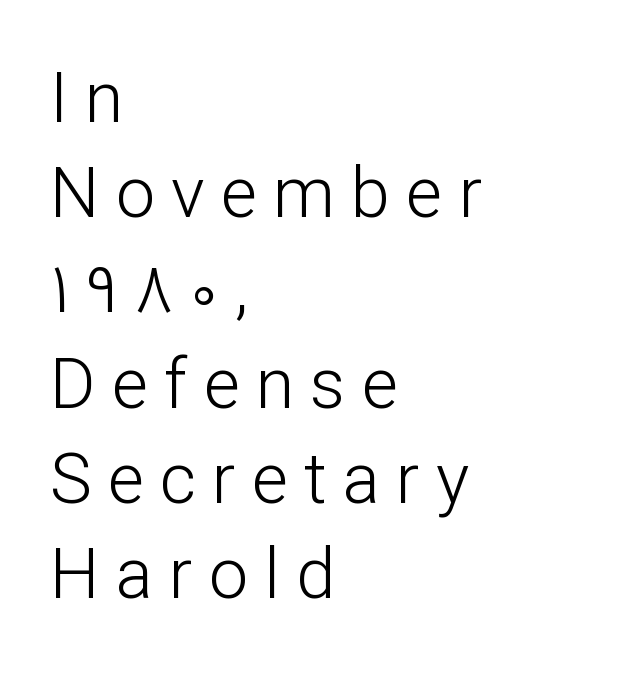
The image shows 70 px light sans-serif type, upright; set left-aligned, normal line spacing (1.36x), unusually wide letter spacing (+0.23 em), not underlined; low stroke contrast and a medium x-height.
